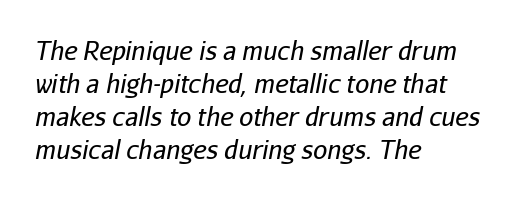
{"italic": "yes", "lean": "right", "slant_degrees": 11, "bold": "no", "underline": "no", "align": "left", "line_spacing": "normal", "line_spacing_ratio": 1.32, "letter_spacing": "normal", "letter_spacing_em": 0.0, "glyph_px": 25}
